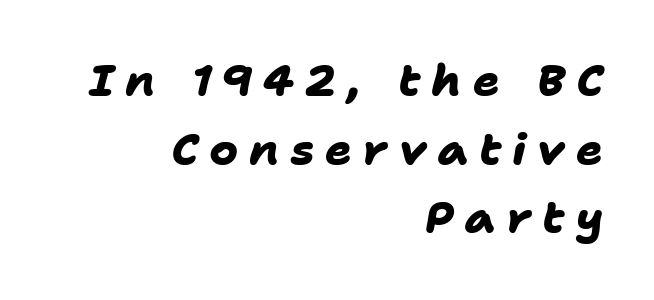
The image shows 44 px heavy sans-serif type; set right-aligned, normal line spacing (1.56x), unusually wide letter spacing (+0.25 em), not underlined; low stroke contrast and a medium x-height.
